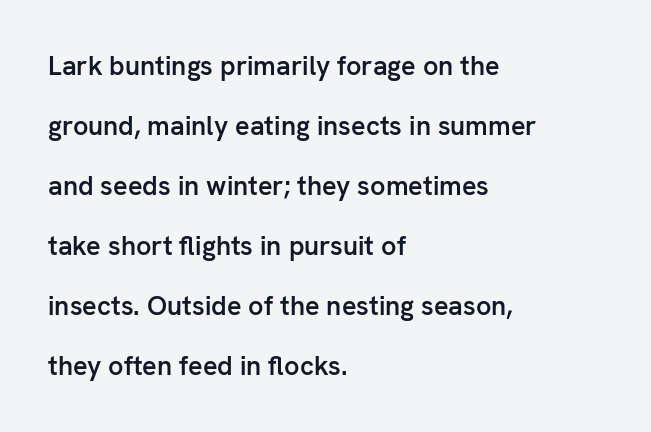
{"italic": "no", "bold": "semi", "underline": "no", "align": "left", "line_spacing": "loose", "line_spacing_ratio": 2.22, "letter_spacing": "normal", "letter_spacing_em": 0.0, "glyph_px": 27}
